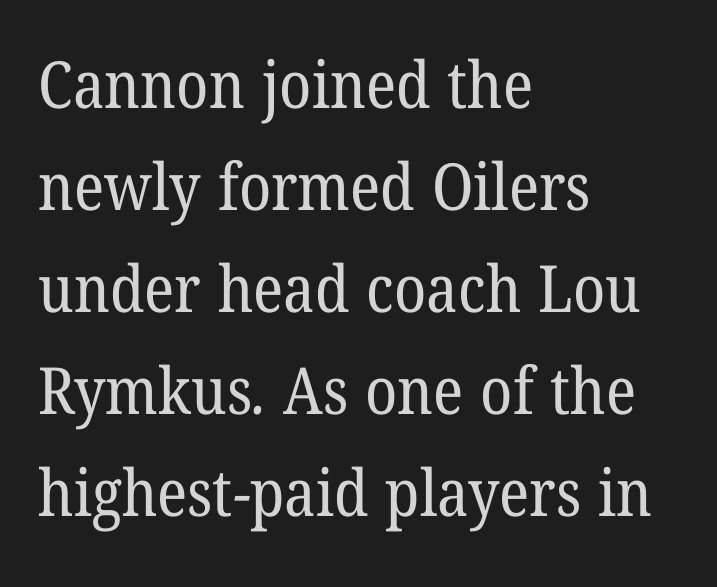
Q: Is the text bold? A: No.
Q: Is the typeface a serif or a sans-serif typeface? A: Serif.
Q: Is the text underlined? A: No.
Q: How is the paragraph aligned? A: Left-aligned.
Q: Is the spacing between letters normal or unusually wide? A: Normal.
Q: Is the spacing between lines tight, normal or loose? A: Normal.
Q: Width (condensed, normal, or wide)? A: Normal.
Q: Stroke contrast? A: Low.
Q: x-height? A: Medium.
Q: Monospaced? A: No.
